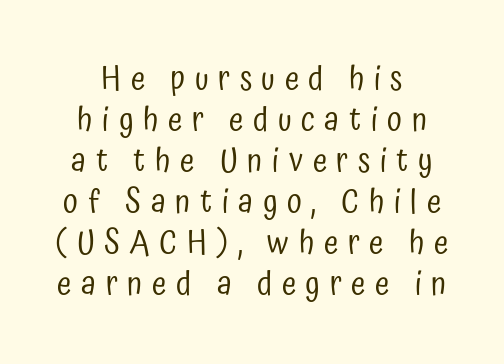
{"serif": "no", "italic": "no", "bold": "no", "weight": "regular", "width": "condensed", "stroke_contrast": "low", "x_height": "medium", "monospaced": "no", "underline": "no", "line_spacing_ratio": 1.24, "letter_spacing": "wide", "letter_spacing_em": 0.29, "glyph_px": 33}
